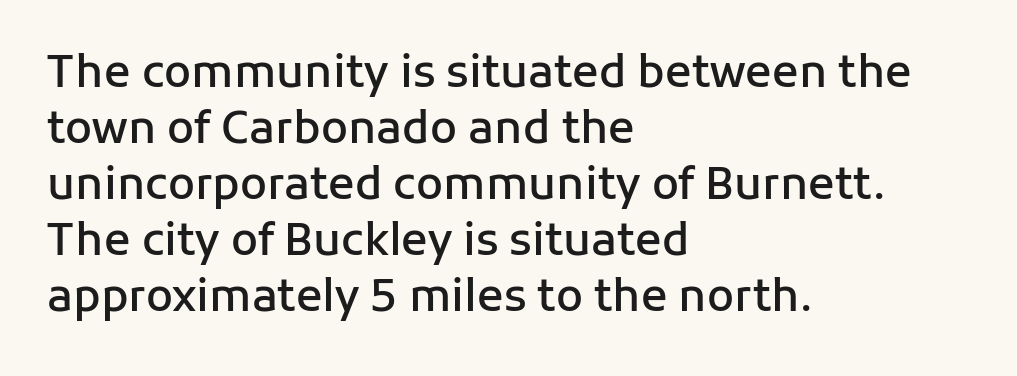
The image shows 44 px semibold sans-serif type, upright; set left-aligned, normal line spacing (1.27x), normal letter spacing, not underlined; low stroke contrast and a medium x-height.
